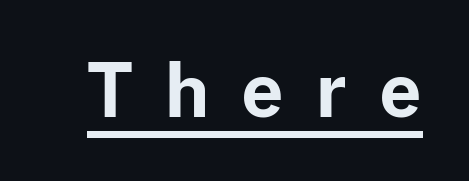
Students, this is bold: see how much ink each stroke carries. The typography opts for an upright posture over an oblique one. Display-style spreading of the glyphs; the letterfit is very open. Compared with undecorated copy, this sample adds a rule below the words. Font category for this specimen: sans-serif. A typesetter would call this proportional, since set widths differ per character.
